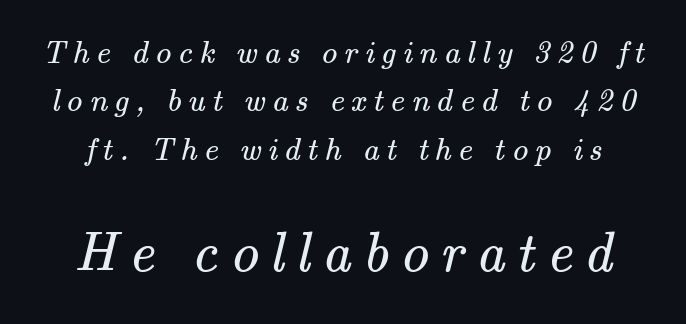
The image shows 56 px regular-weight serif type; set normal line spacing (1.51x), unusually wide letter spacing (+0.21 em), not underlined; the second (bottom) block is 1.75x larger; medium stroke contrast and a small x-height.
